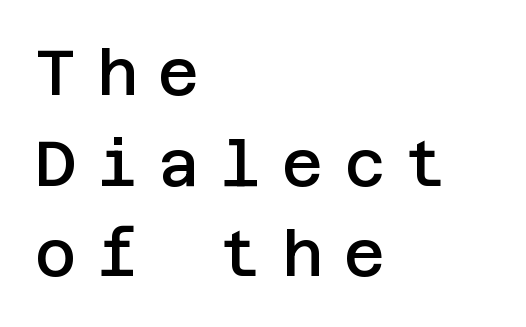
This is sans-serif lettering, the kind often seen on screens and signage. In CSS terms this would be text-align: left. Students, this is semibold: more ink than regular, less than bold. The font's upright variant was chosen for this text. Only glyphs here, with clear space below each row. Here the glyphs are tracked loosely, breaking word shapes into spaced letters.
